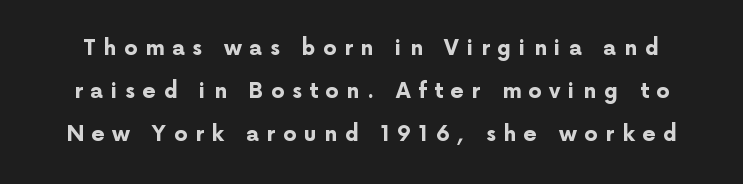
The image shows 21 px bold type, upright; set loose line spacing (2.04x), unusually wide letter spacing (+0.37 em), not underlined.
